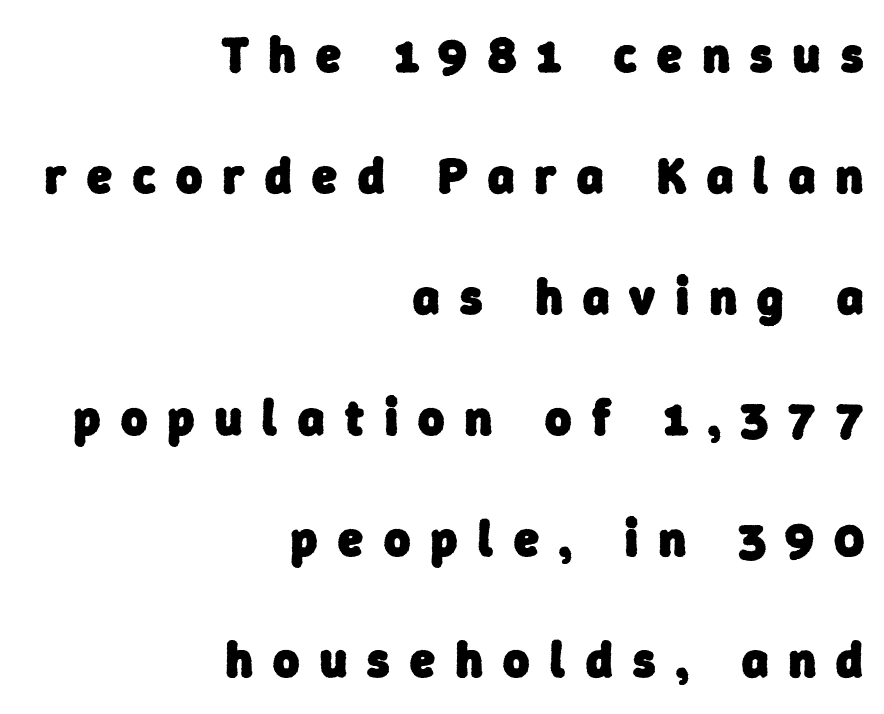
Reading down the column, the eye jumps a long way to each next line. This sample is right-justified, so line beginnings fall wherever the words allow. Typographically, this falls in the sans-serif category. The type is letterspaced generously, with wide tracking. Character widths vary here, with narrow letters taking less room than wide ones. Set as a true bold cut, around the 700 mark.
